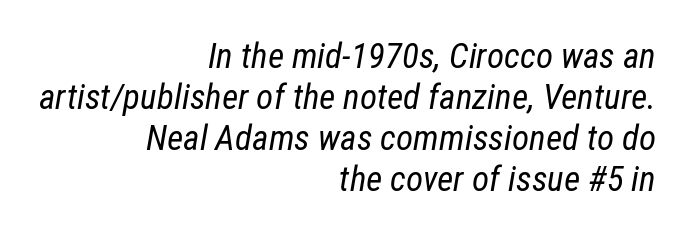
Q: Is the text bold? A: No.
Q: Is the text italic (slanted)? A: Yes, it leans right by about 12 degrees.
Q: Is the text underlined? A: No.
Q: How is the paragraph aligned? A: Right-aligned.
Q: Is the spacing between letters normal or unusually wide? A: Normal.
Q: Width (condensed, normal, or wide)? A: Condensed.
Q: Stroke contrast? A: Low.
Q: x-height? A: Medium.
Q: Monospaced? A: No.
